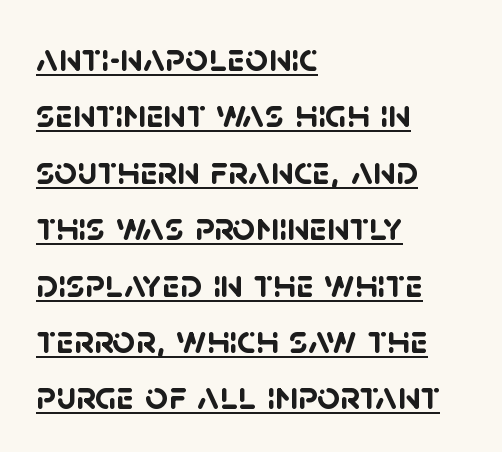
The image shows 40 px semibold sans-serif type; set left-aligned, normal line spacing (1.41x), normal letter spacing, underlined; low stroke contrast and a large x-height.
